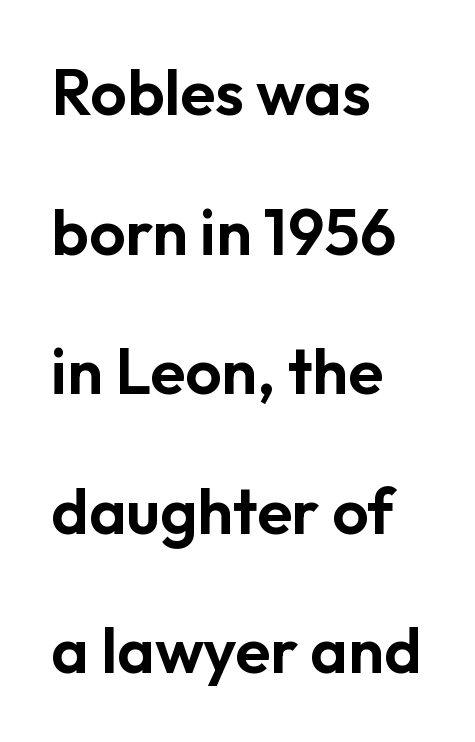
{"serif": "no", "italic": "no", "width": "normal", "stroke_contrast": "low", "x_height": "medium", "monospaced": "no", "underline": "no", "align": "left", "line_spacing": "loose", "line_spacing_ratio": 2.18, "letter_spacing": "normal", "letter_spacing_em": 0.0, "glyph_px": 64}
